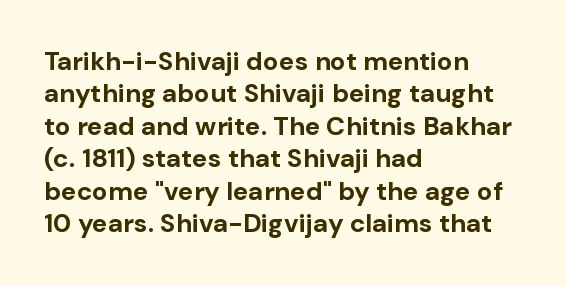
The image shows 26 px bold type, upright; set left-aligned, normal line spacing (1.25x), normal letter spacing, not underlined.
